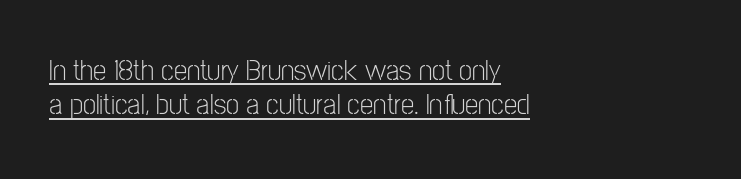
Q: Is the text bold? A: No.
Q: Is the text italic (slanted)? A: No, it is upright.
Q: Is the typeface a serif or a sans-serif typeface? A: Sans-serif.
Q: Is the text underlined? A: Yes.
Q: How is the paragraph aligned? A: Left-aligned.
Q: Is the spacing between letters normal or unusually wide? A: Normal.
Q: Is the spacing between lines tight, normal or loose? A: Tight.
Q: Width (condensed, normal, or wide)? A: Condensed.
Q: Stroke contrast? A: Low.
Q: x-height? A: Medium.
Q: Monospaced? A: No.
